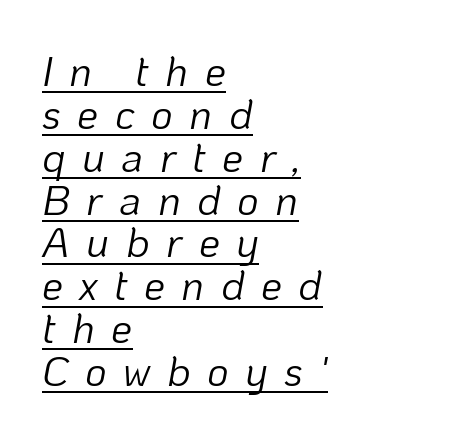
Summary of weight: not heavy and not bold. What's the leading like? Squeezed, with rows nearly overlapping. The sample's only ornament is a line tracing under the words. This sample has the flowing, uneven cadence of proportional lettering. Emphasis-style slanted type is in use.
